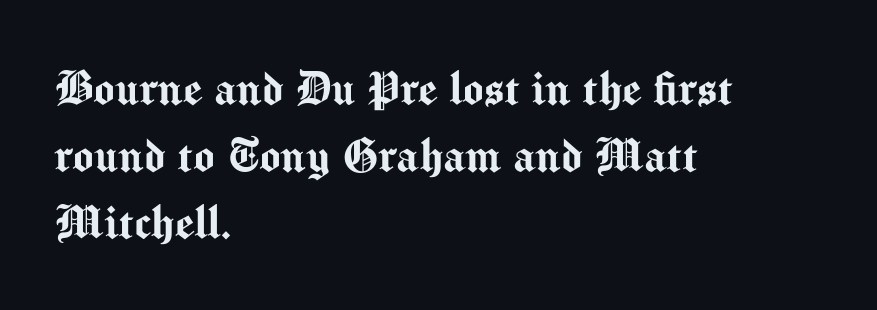
The image shows 55 px sans-serif type, upright; set left-aligned, line spacing 1.22x, normal letter spacing, not underlined; medium stroke contrast and a medium x-height.
